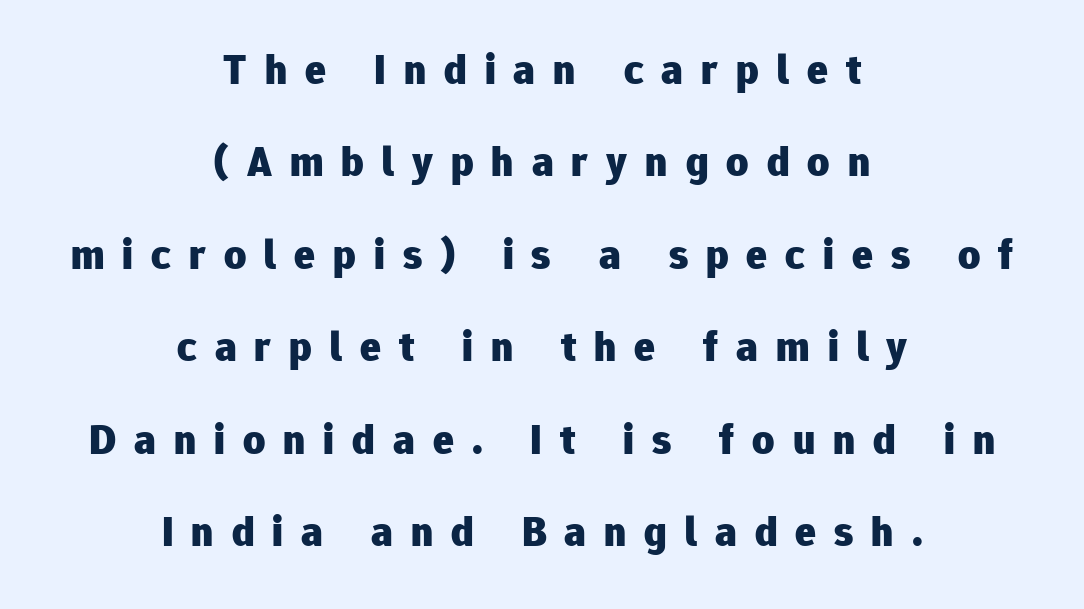
The image shows 43 px heavy sans-serif type, upright; set centered, loose line spacing (2.15x), unusually wide letter spacing (+0.42 em), not underlined; low stroke contrast and a medium x-height.
